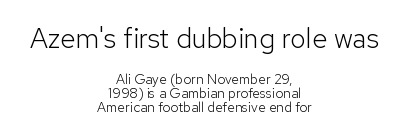
Here the designer chose a conventional face with non-uniform glyph widths. This rendering leaves character spacing at its baseline value. The letters look calm and open, with moderate or lighter stems. Decoration check: the copy has no underline.
